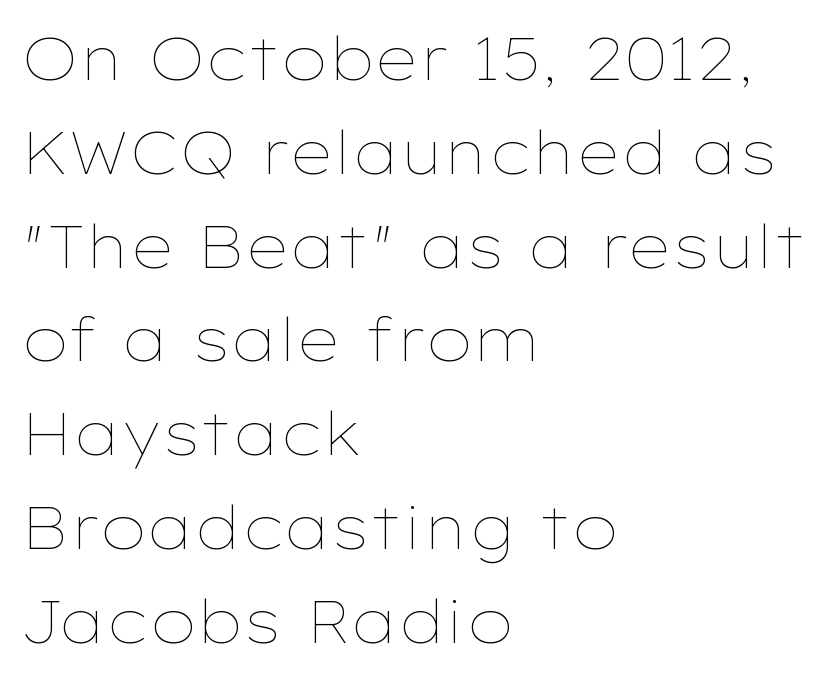
{"italic": "no", "bold": "no", "weight": "thin", "width": "wide", "stroke_contrast": "low", "x_height": "medium", "monospaced": "no", "underline": "no", "align": "left", "line_spacing": "normal", "line_spacing_ratio": 1.59, "letter_spacing": "normal", "letter_spacing_em": 0.0, "glyph_px": 59}
